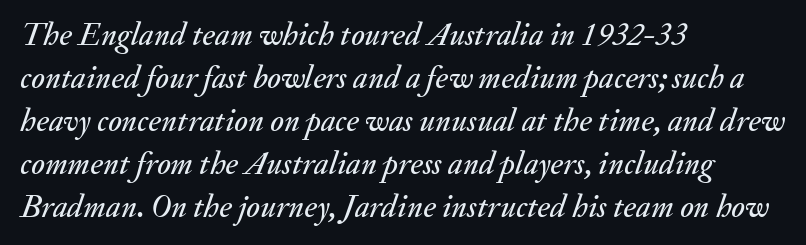
Q: Is the text italic (slanted)? A: Yes, it leans right by about 20 degrees.
Q: Is the text underlined? A: No.
Q: How is the paragraph aligned? A: Left-aligned.
Q: Is the spacing between letters normal or unusually wide? A: Normal.
Q: Is the spacing between lines tight, normal or loose? A: Normal.
Q: Width (condensed, normal, or wide)? A: Normal.
Q: Stroke contrast? A: Medium.
Q: x-height? A: Small.
Q: Monospaced? A: No.
